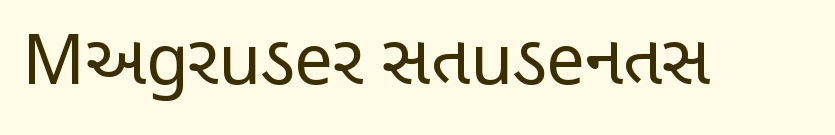
Classification — sans serif. Is the type heavy? It reads as light-to-regular instead. Posture: straight, roman, zero tilt. Underline: absent. Proportional: the letters do not fall into vertical columns.
